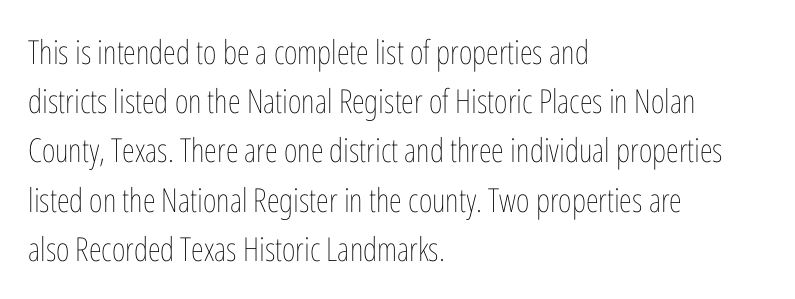
Q: Is the text bold? A: No.
Q: Is the text italic (slanted)? A: No, it is upright.
Q: Is the text underlined? A: No.
Q: How is the paragraph aligned? A: Left-aligned.
Q: Is the spacing between letters normal or unusually wide? A: Normal.
Q: Is the spacing between lines tight, normal or loose? A: Normal.
Q: Width (condensed, normal, or wide)? A: Condensed.
Q: Stroke contrast? A: Low.
Q: x-height? A: Medium.
Q: Monospaced? A: No.
